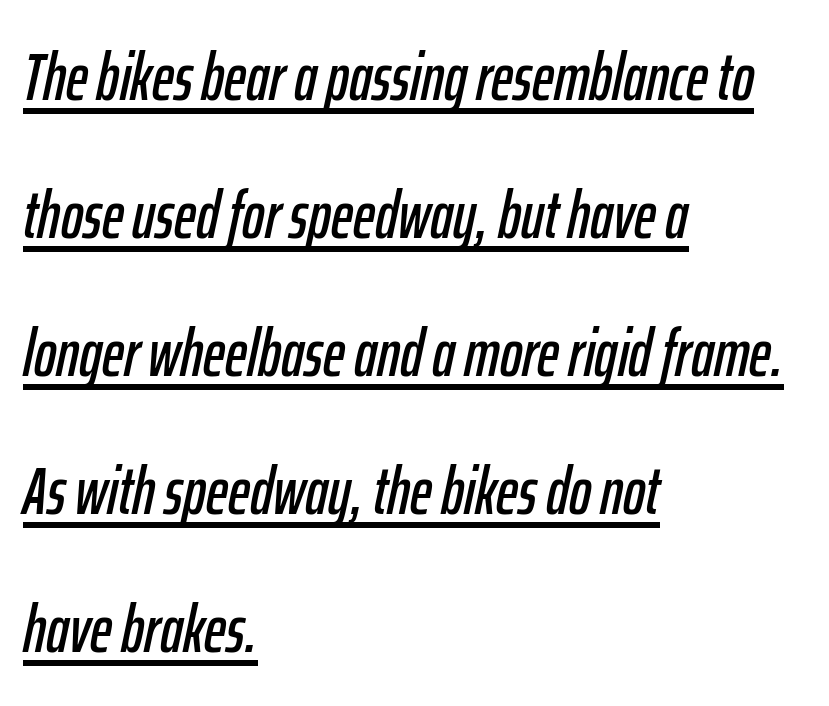
{"italic": "yes", "lean": "right", "slant_degrees": 12, "width": "condensed", "stroke_contrast": "low", "x_height": "medium", "monospaced": "no", "underline": "yes", "align": "left", "line_spacing": "loose", "line_spacing_ratio": 2.06, "letter_spacing": "normal", "letter_spacing_em": 0.0, "glyph_px": 67}
